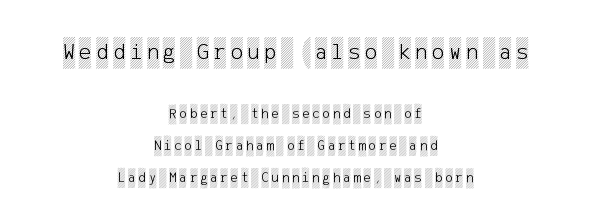
Vertical strokes here are truly vertical. A typesetter would call this heavily tracked-out type. Scale decreases going downward across the two blocks. Words float on clear page, feet unadorned. Reading down the column, the eye jumps a long way to each next line. The whitespace from short lines is split evenly between both sides.
